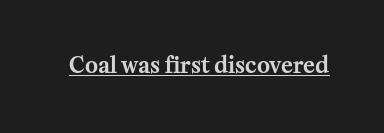
Compared with typical body copy, the letter spacing here is the same. Honestly, the underline is the first thing you notice here. No italicization has been applied; the sample stays upright.
